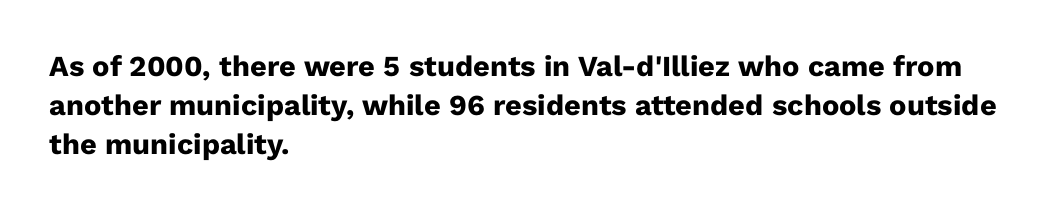
The image shows 29 px heavy sans-serif type, upright; set left-aligned, normal line spacing (1.34x), normal letter spacing, not underlined; low stroke contrast and a medium x-height.
